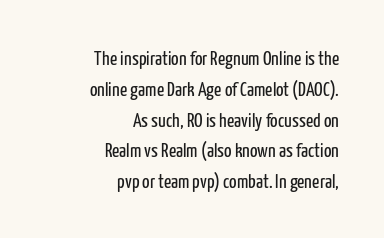
{"italic": "no", "bold": "no", "underline": "no", "align": "right", "line_spacing": "normal", "line_spacing_ratio": 1.54, "letter_spacing": "normal", "letter_spacing_em": 0.0, "glyph_px": 20}
